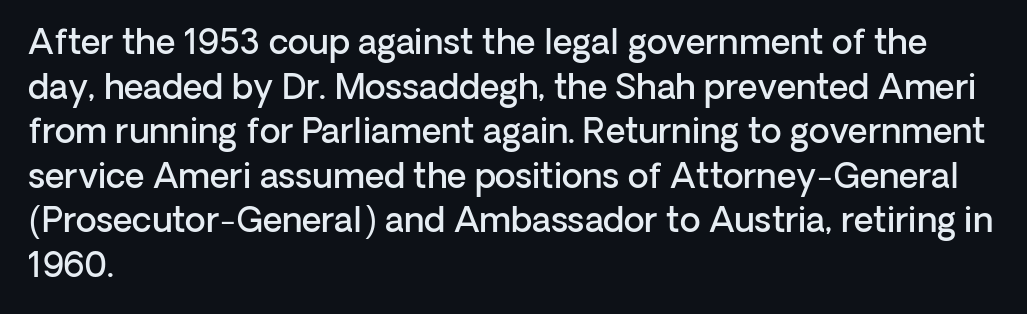
The space between consecutive lines is moderate. Weight check: semibold — heavier than regular, not quite bold. The space beneath each line is pristine and unruled. Looks like regular typesetting: each glyph gets only the width it needs. The characters display no serif detailing; their extremities are plain. The text block is weighted toward the left margin, trailing off unevenly rightward.
